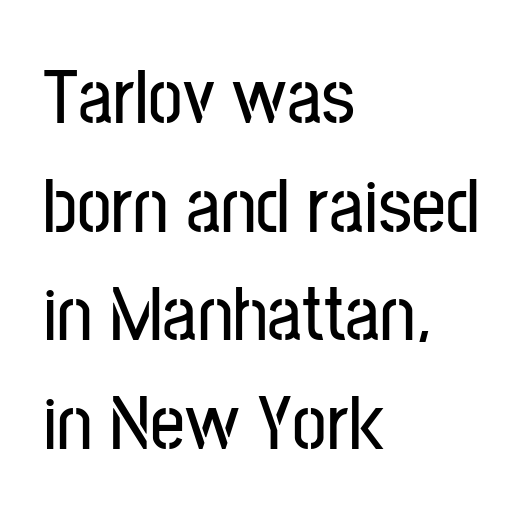
{"serif": "no", "italic": "no", "width": "condensed", "stroke_contrast": "low", "x_height": "medium", "monospaced": "no", "underline": "no", "align": "left", "line_spacing": "normal", "line_spacing_ratio": 1.41, "letter_spacing": "normal", "letter_spacing_em": 0.0, "glyph_px": 77}
